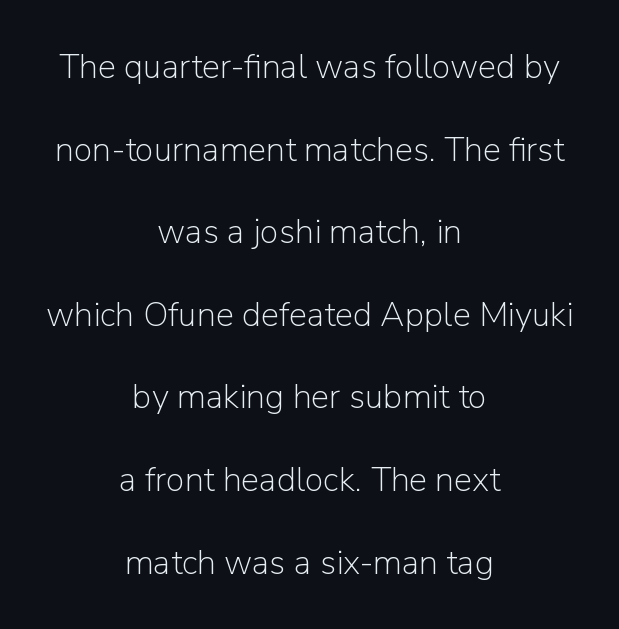
Q: Is the text bold? A: No.
Q: Is the text italic (slanted)? A: No, it is upright.
Q: Is the typeface a serif or a sans-serif typeface? A: Sans-serif.
Q: Is the text underlined? A: No.
Q: How is the paragraph aligned? A: Centered.
Q: Is the spacing between letters normal or unusually wide? A: Normal.
Q: Is the spacing between lines tight, normal or loose? A: Loose.
Q: Width (condensed, normal, or wide)? A: Normal.
Q: Stroke contrast? A: Low.
Q: x-height? A: Medium.
Q: Monospaced? A: No.
